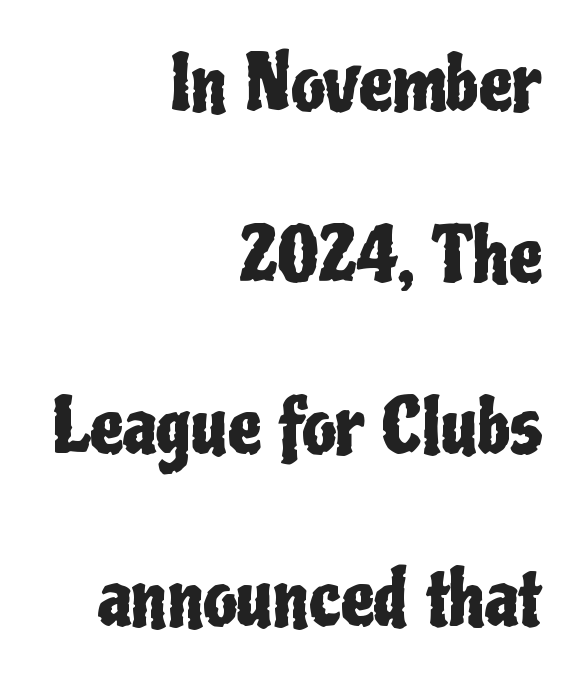
The image shows 75 px condensed sans-serif type, upright; set right-aligned, loose line spacing (2.29x), normal letter spacing, not underlined; low stroke contrast and a medium x-height.
